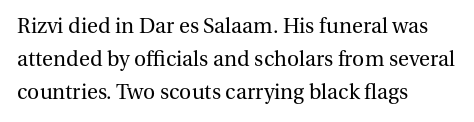
Q: Is the text bold? A: No.
Q: Is the text italic (slanted)? A: No, it is upright.
Q: Is the text underlined? A: No.
Q: How is the paragraph aligned? A: Left-aligned.
Q: Is the spacing between letters normal or unusually wide? A: Normal.
Q: Is the spacing between lines tight, normal or loose? A: Normal.
